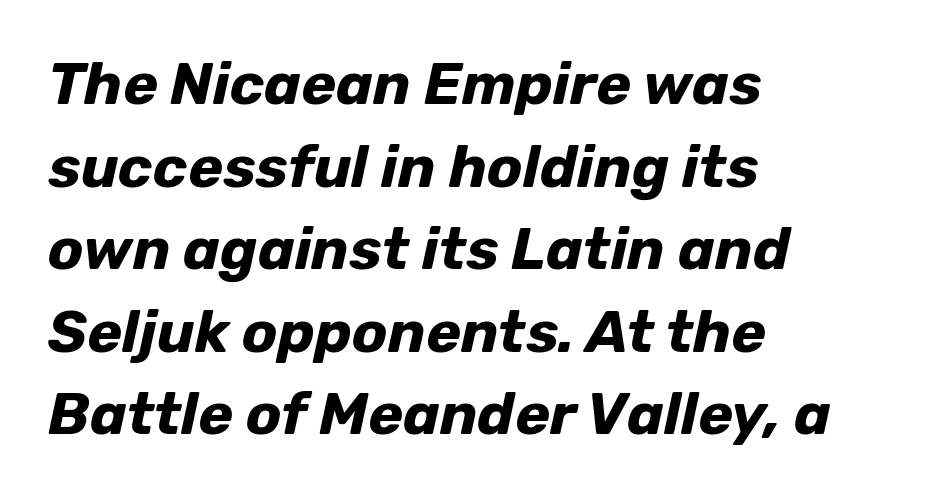
The image shows 59 px bold type, italic (leaning right); set left-aligned, normal line spacing (1.4x), normal letter spacing, not underlined; low stroke contrast and a medium x-height.
